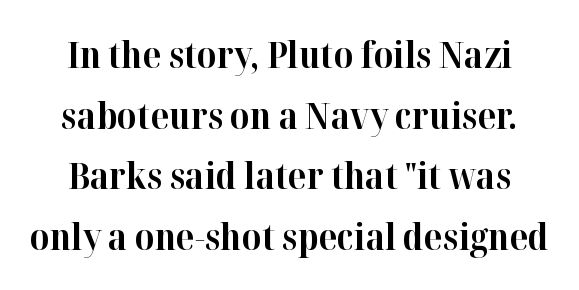
Q: Is the text bold? A: Yes.
Q: Is the text italic (slanted)? A: No, it is upright.
Q: Is the typeface a serif or a sans-serif typeface? A: Serif.
Q: Is the text underlined? A: No.
Q: Is the spacing between letters normal or unusually wide? A: Normal.
Q: Is the spacing between lines tight, normal or loose? A: Normal.
Q: Width (condensed, normal, or wide)? A: Normal.
Q: Stroke contrast? A: High.
Q: x-height? A: Medium.
Q: Monospaced? A: No.
